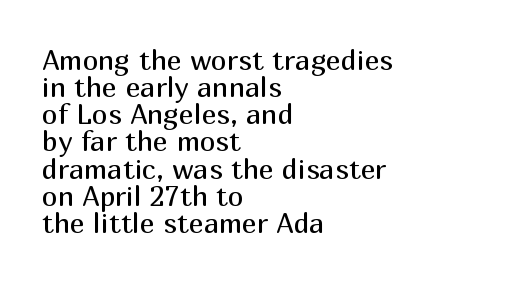
Only glyphs here, with clear space below each row. Think of a printed novel: that variable character pitch is what you see here. Reading down the column, the eye jumps only a short way to each next line. No extra ink here — the face is not bold. Serif or sans? Sans — the stroke terminals are bare. Letter spacing: default.
